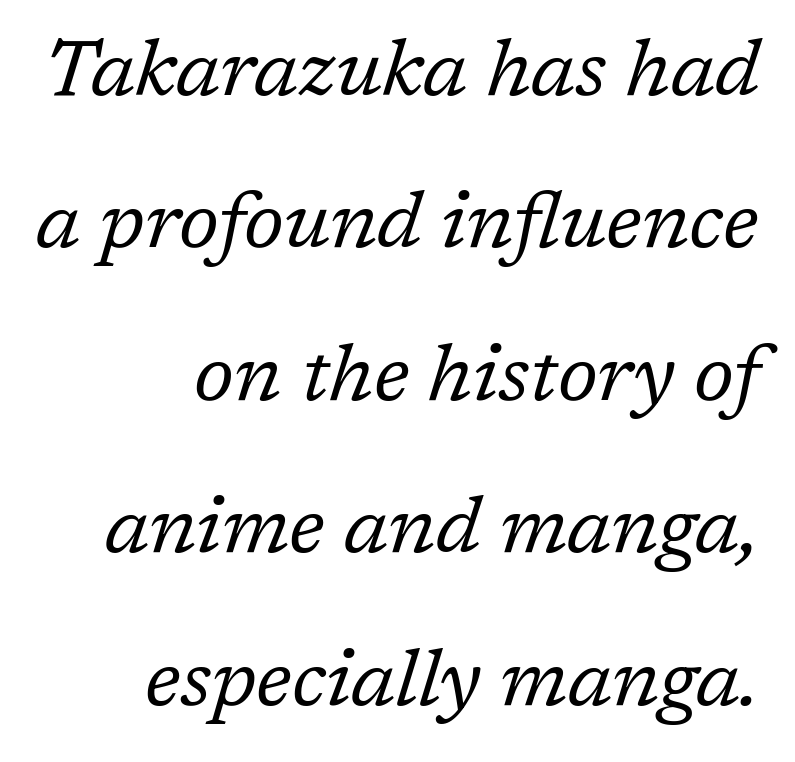
The image shows 79 px regular-weight serif type, italic (leaning right); set right-aligned, loose line spacing (1.93x), normal letter spacing, not underlined; low stroke contrast and a medium x-height.
